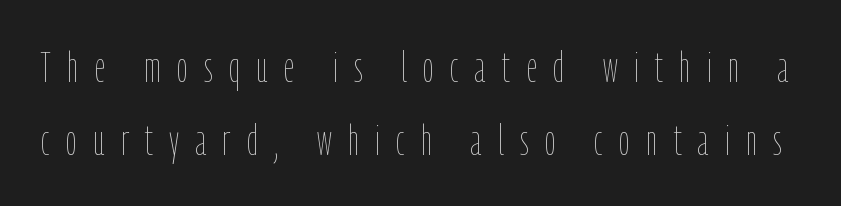
Q: Is the text bold? A: No.
Q: Is the text italic (slanted)? A: No, it is upright.
Q: Is the text underlined? A: No.
Q: Is the spacing between letters normal or unusually wide? A: Unusually wide.
Q: Width (condensed, normal, or wide)? A: Condensed.
Q: Stroke contrast? A: Low.
Q: x-height? A: Medium.
Q: Monospaced? A: No.
